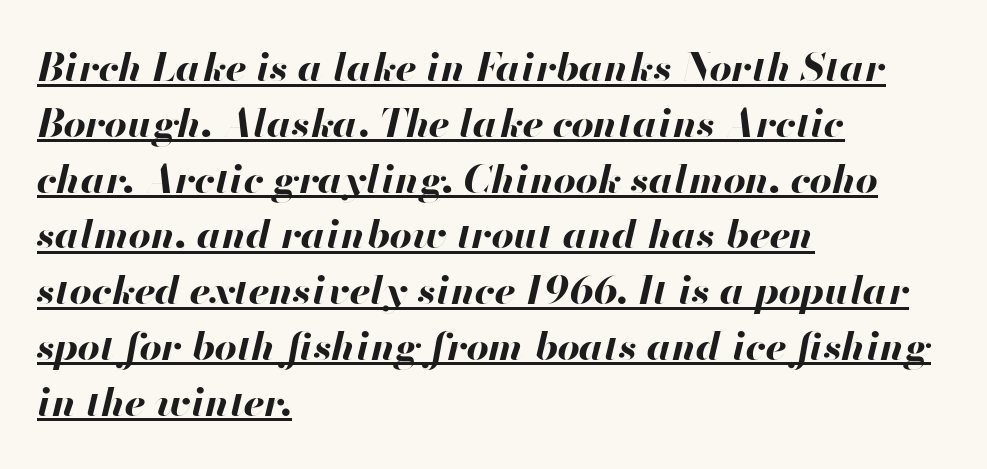
The image shows 39 px bold type, italic (leaning right); set left-aligned, normal line spacing (1.43x), normal letter spacing, underlined; high stroke contrast and a small x-height.
